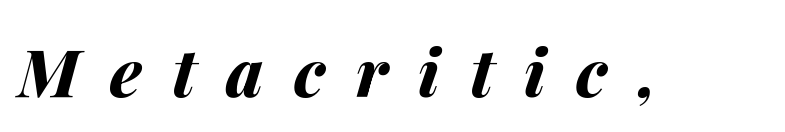
Q: Is the text bold? A: Yes.
Q: Is the text italic (slanted)? A: Yes, it leans right by about 14 degrees.
Q: Is the text underlined? A: No.
Q: Is the spacing between letters normal or unusually wide? A: Unusually wide.
Q: Width (condensed, normal, or wide)? A: Normal.
Q: Stroke contrast? A: Medium.
Q: x-height? A: Medium.
Q: Monospaced? A: No.
